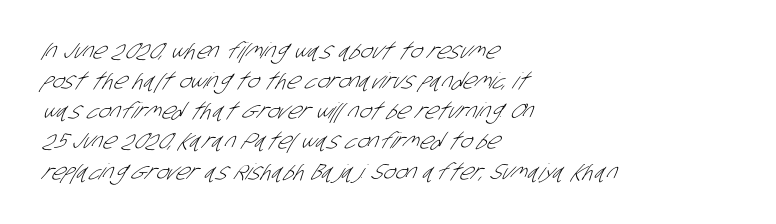
The characters are drawn with everyday or finer stroke widths. A typesetter would call this leading conventional body-copy spacing. Tracking value appears to be zero — textbook default spacing. The paragraph has a hard left edge and a soft right edge.
